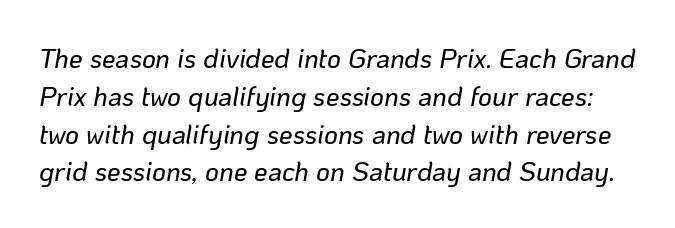
Q: Is the text italic (slanted)? A: Yes, it leans right by about 10 degrees.
Q: Is the text underlined? A: No.
Q: Is the spacing between letters normal or unusually wide? A: Normal.
Q: Is the spacing between lines tight, normal or loose? A: Normal.
